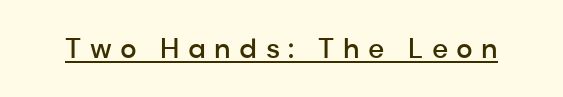
Q: Is the text bold? A: Semi-bold.
Q: Is the text italic (slanted)? A: No, it is upright.
Q: Is the typeface a serif or a sans-serif typeface? A: Sans-serif.
Q: Is the text underlined? A: Yes.
Q: Is the spacing between letters normal or unusually wide? A: Unusually wide.
Q: Width (condensed, normal, or wide)? A: Normal.
Q: Stroke contrast? A: Low.
Q: x-height? A: Medium.
Q: Monospaced? A: No.
